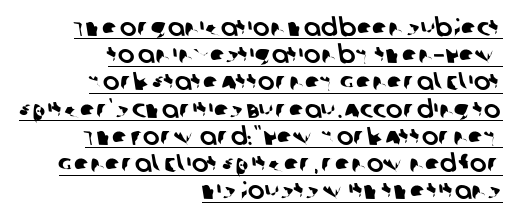
Q: Is the text underlined? A: Yes.
Q: How is the paragraph aligned? A: Right-aligned.
Q: Is the spacing between letters normal or unusually wide? A: Normal.
Q: Is the spacing between lines tight, normal or loose? A: Tight.
